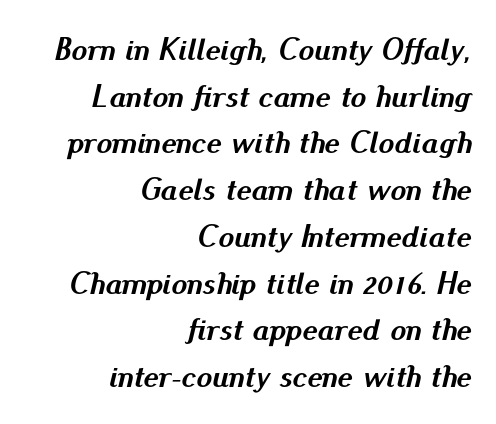
This rendering features lettering with no underline. Would a proofreader flag this as italicized? Yes. Vertical spacing — default. This sample has the flowing, uneven cadence of proportional lettering. Caption: bold face, heavy strokes.
